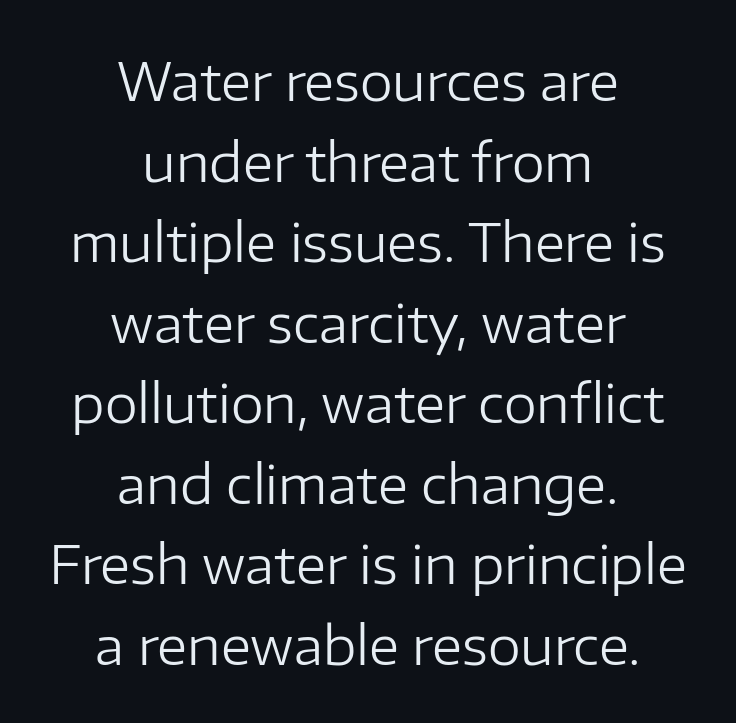
The image shows 53 px regular-weight sans-serif type, upright; set centered, normal line spacing (1.52x), normal letter spacing, not underlined; low stroke contrast and a medium x-height.
